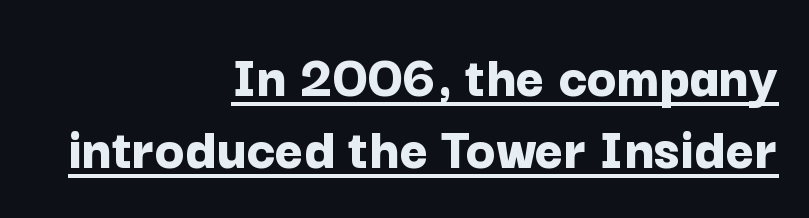
Q: Is the text bold? A: Yes.
Q: Is the text italic (slanted)? A: No, it is upright.
Q: Is the typeface a serif or a sans-serif typeface? A: Sans-serif.
Q: Is the text underlined? A: Yes.
Q: How is the paragraph aligned? A: Right-aligned.
Q: Is the spacing between letters normal or unusually wide? A: Normal.
Q: Width (condensed, normal, or wide)? A: Normal.
Q: Stroke contrast? A: Low.
Q: x-height? A: Medium.
Q: Monospaced? A: No.
